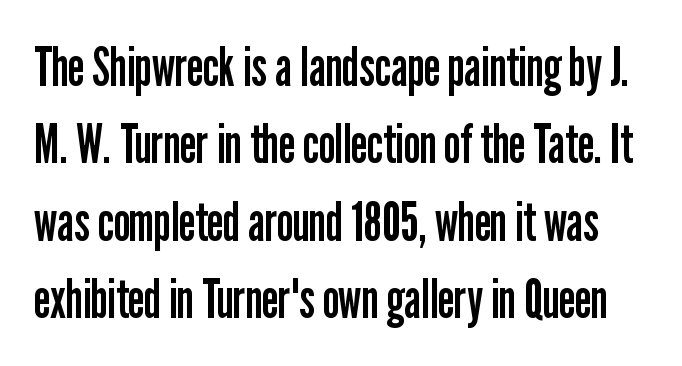
Is there any slant? The stems are plumb. This sample keeps an unexceptional amount of space between lines. Is this a sans? Yes — the strokes have no serifs. Each word holds together tightly as a unit, with standard inter-letter gaps. No extra ink here — the face is not bold. This sample has the flowing, uneven cadence of proportional lettering.
